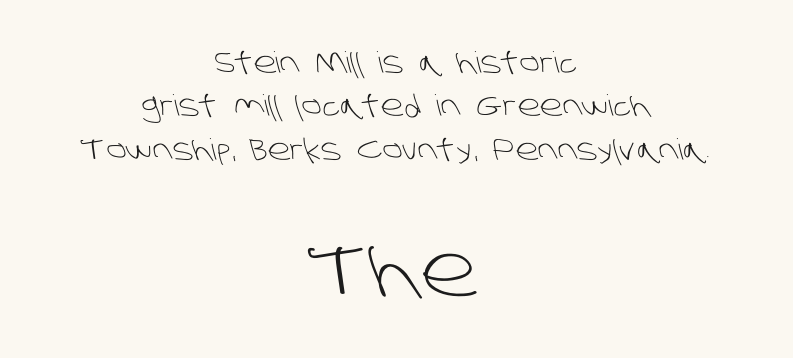
Stems and bowls with no extra thickness — not bold. The font family rendered here belongs to the sans-serif group. These lines stack symmetrically, like a column narrowing and widening about its center. The letters sit at their default tracking, neither squeezed nor spread.
